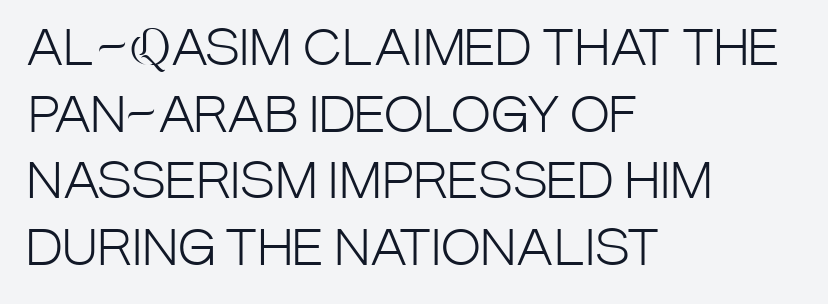
Q: Is the text bold? A: No.
Q: Is the text italic (slanted)? A: No, it is upright.
Q: Is the typeface a serif or a sans-serif typeface? A: Sans-serif.
Q: Is the text underlined? A: No.
Q: How is the paragraph aligned? A: Left-aligned.
Q: Is the spacing between letters normal or unusually wide? A: Normal.
Q: Is the spacing between lines tight, normal or loose? A: Normal.
Q: Width (condensed, normal, or wide)? A: Condensed.
Q: Stroke contrast? A: Low.
Q: x-height? A: Large.
Q: Monospaced? A: No.
